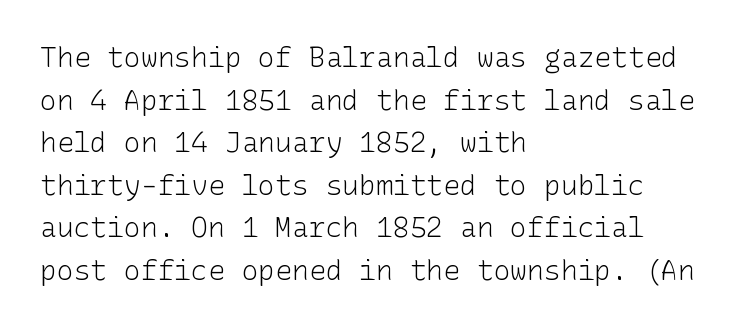
Q: Is the text bold? A: No.
Q: Is the text italic (slanted)? A: No, it is upright.
Q: Is the typeface a serif or a sans-serif typeface? A: Sans-serif.
Q: Is the text underlined? A: No.
Q: How is the paragraph aligned? A: Left-aligned.
Q: Is the spacing between letters normal or unusually wide? A: Normal.
Q: Is the spacing between lines tight, normal or loose? A: Normal.
Q: Width (condensed, normal, or wide)? A: Normal.
Q: Stroke contrast? A: Low.
Q: x-height? A: Medium.
